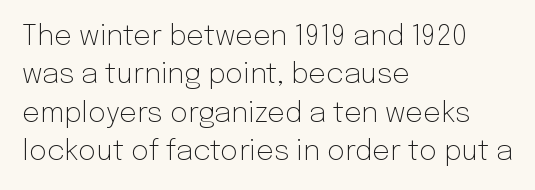
Q: Is the text bold? A: No.
Q: Is the text italic (slanted)? A: No, it is upright.
Q: Is the typeface a serif or a sans-serif typeface? A: Sans-serif.
Q: Is the text underlined? A: No.
Q: How is the paragraph aligned? A: Left-aligned.
Q: Is the spacing between letters normal or unusually wide? A: Normal.
Q: Is the spacing between lines tight, normal or loose? A: Normal.
Q: Width (condensed, normal, or wide)? A: Normal.
Q: Stroke contrast? A: Low.
Q: x-height? A: Medium.
Q: Monospaced? A: No.
